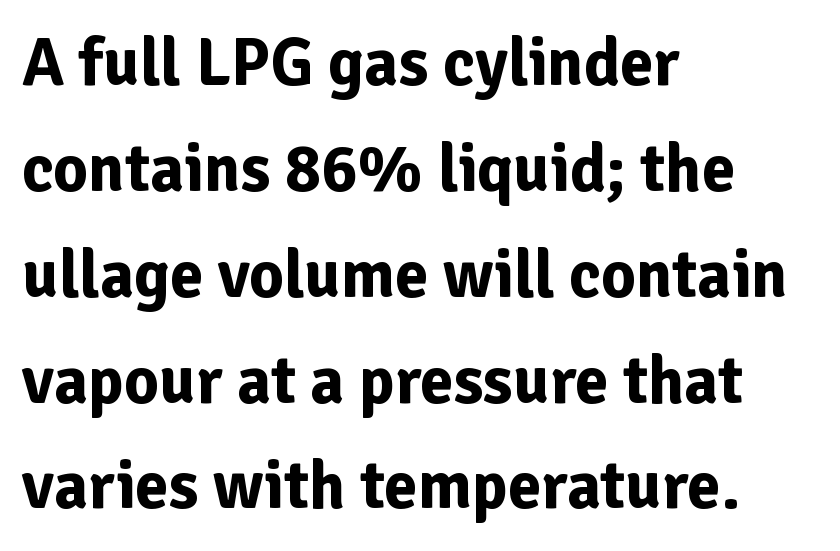
A typesetter would call this leading conventional body-copy spacing. The face used here is proportionally spaced, like ordinary book or web type. Descender tails drop into unmarked territory. Compared with a centered layout, this one pins lines to the left instead.
